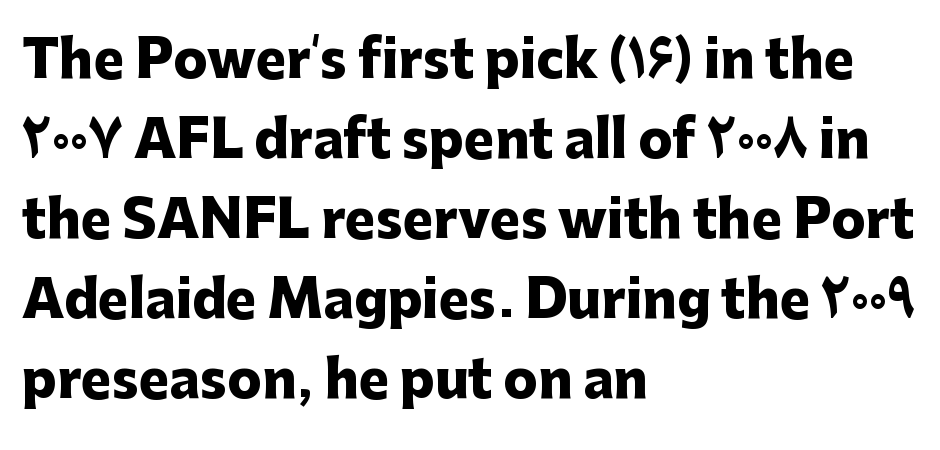
Q: Is the text bold? A: Yes.
Q: Is the text italic (slanted)? A: No, it is upright.
Q: Is the typeface a serif or a sans-serif typeface? A: Sans-serif.
Q: Is the text underlined? A: No.
Q: How is the paragraph aligned? A: Left-aligned.
Q: Is the spacing between letters normal or unusually wide? A: Normal.
Q: Is the spacing between lines tight, normal or loose? A: Normal.
Q: Width (condensed, normal, or wide)? A: Normal.
Q: Stroke contrast? A: Low.
Q: x-height? A: Medium.
Q: Monospaced? A: No.
